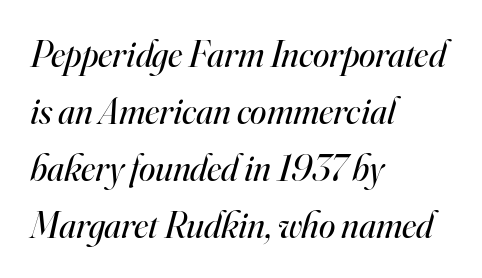
The image shows 37 px regular-weight serif type, italic (leaning right); set left-aligned, normal line spacing (1.54x), normal letter spacing, not underlined; high stroke contrast and a small x-height.
